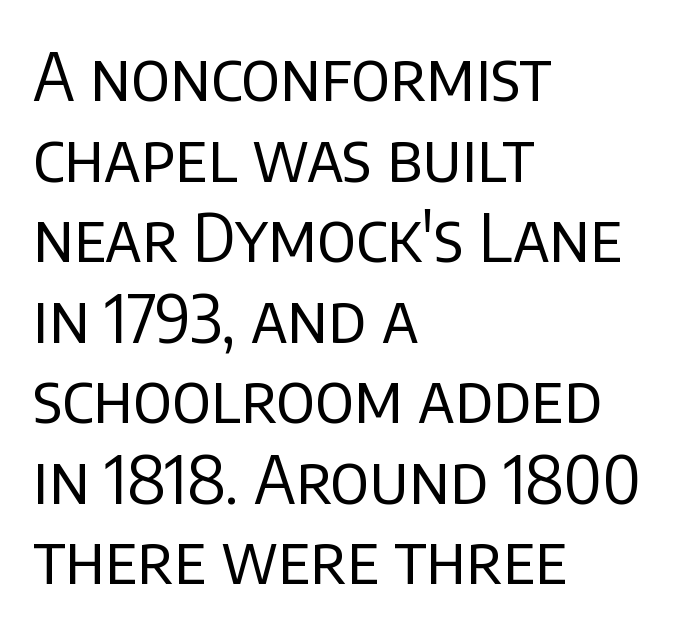
Q: Is the text bold? A: No.
Q: Is the text italic (slanted)? A: No, it is upright.
Q: Is the typeface a serif or a sans-serif typeface? A: Sans-serif.
Q: Is the text underlined? A: No.
Q: How is the paragraph aligned? A: Left-aligned.
Q: Is the spacing between letters normal or unusually wide? A: Normal.
Q: Width (condensed, normal, or wide)? A: Normal.
Q: Stroke contrast? A: Low.
Q: x-height? A: Large.
Q: Monospaced? A: No.
